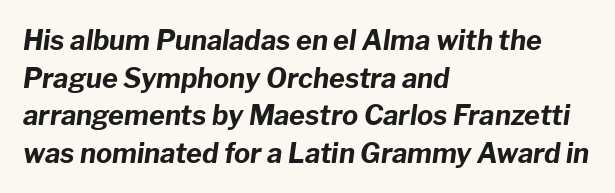
The image shows 27 px bold type, italic (leaning right); set left-aligned, normal line spacing (1.39x), normal letter spacing, not underlined.
